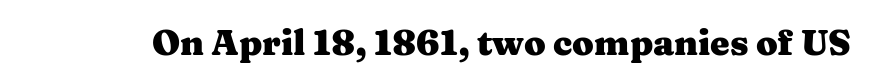
The image shows 35 px heavy, wide serif type, upright; set normal letter spacing, not underlined; medium stroke contrast and a medium x-height.
